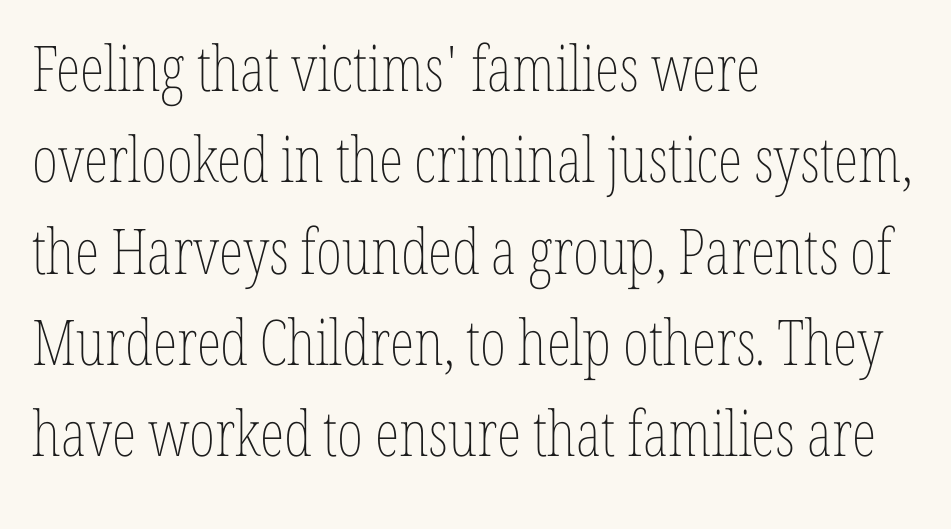
{"italic": "no", "bold": "no", "weight": "thin", "width": "condensed", "stroke_contrast": "low", "x_height": "medium", "monospaced": "no", "underline": "no", "align": "left", "line_spacing": "normal", "line_spacing_ratio": 1.45, "letter_spacing": "normal", "letter_spacing_em": 0.0, "glyph_px": 63}
